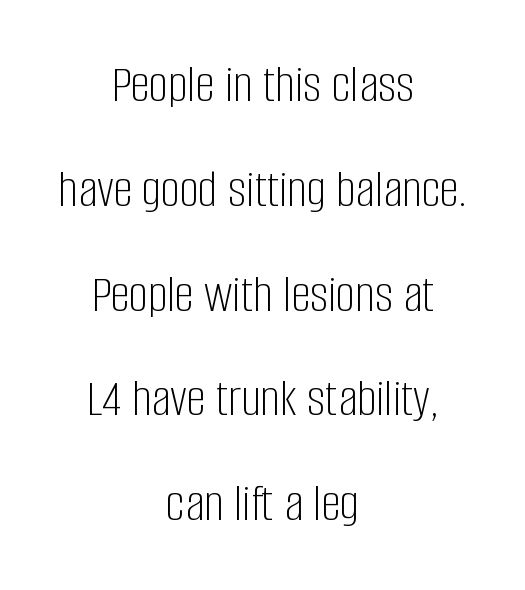
Q: Is the text bold? A: No.
Q: Is the text italic (slanted)? A: No, it is upright.
Q: Is the typeface a serif or a sans-serif typeface? A: Sans-serif.
Q: Is the text underlined? A: No.
Q: How is the paragraph aligned? A: Centered.
Q: Is the spacing between letters normal or unusually wide? A: Normal.
Q: Is the spacing between lines tight, normal or loose? A: Loose.
Q: Width (condensed, normal, or wide)? A: Condensed.
Q: Stroke contrast? A: Low.
Q: x-height? A: Large.
Q: Monospaced? A: No.
